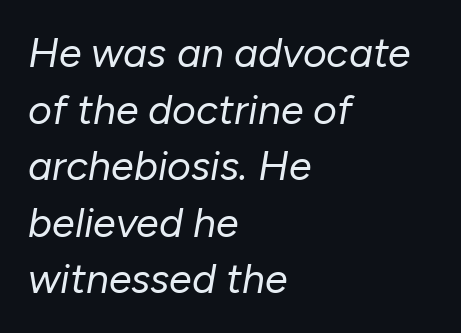
The image shows 41 px regular-weight type, italic (leaning right); set left-aligned, normal line spacing (1.38x), normal letter spacing, not underlined; low stroke contrast and a medium x-height.
